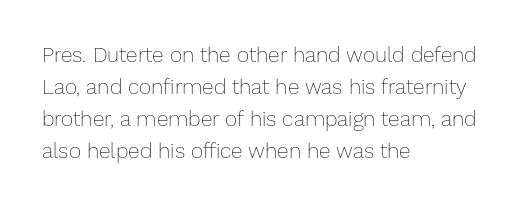
{"italic": "no", "bold": "no", "underline": "no", "align": "left", "line_spacing": "normal", "line_spacing_ratio": 1.52, "letter_spacing": "normal", "letter_spacing_em": 0.0, "glyph_px": 21}
